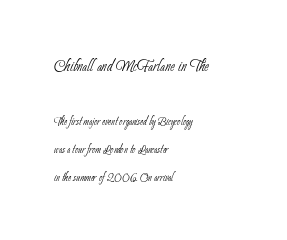
The image shows 21 px text type; set left-aligned, loose line spacing (2.0x), normal letter spacing, not underlined; the first (top) block is 1.5x larger.
